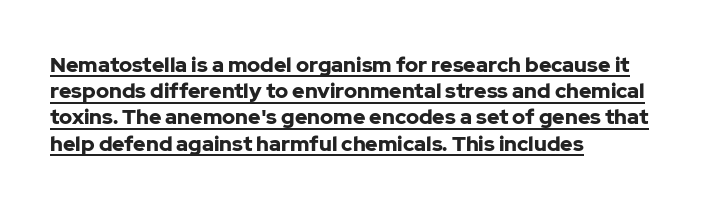
The image shows 21 px bold type, upright; set left-aligned, normal line spacing (1.25x), normal letter spacing, underlined.
